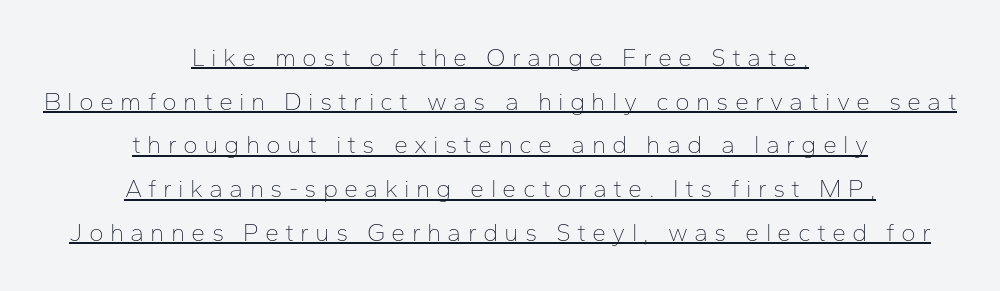
The image shows 25 px text type, upright; set centered, line spacing 1.75x, unusually wide letter spacing (+0.25 em), underlined.
